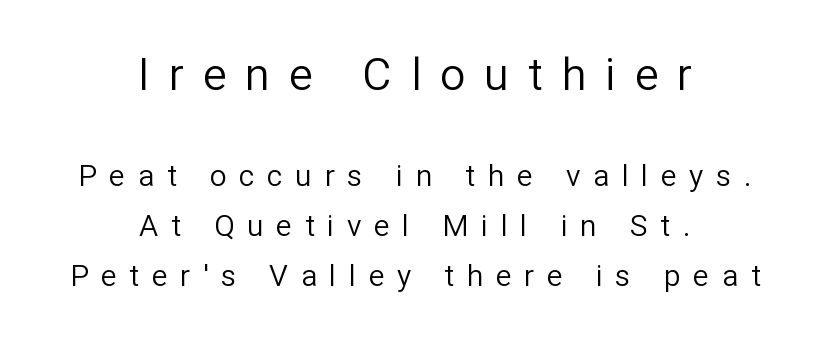
{"serif": "no", "italic": "no", "bold": "no", "weight": "regular", "width": "normal", "stroke_contrast": "low", "x_height": "medium", "monospaced": "no", "underline": "no", "align": "center", "line_spacing": "normal", "line_spacing_ratio": 1.68, "letter_spacing": "wide", "letter_spacing_em": 0.42, "larger_block": "first", "size_ratio": 1.5, "glyph_px": 45}
